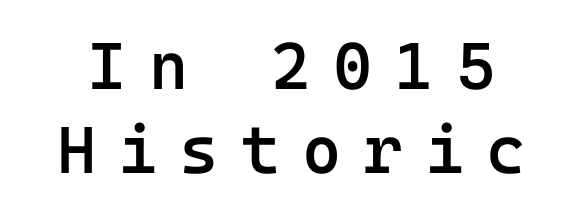
Q: Is the text bold? A: Semi-bold.
Q: Is the text italic (slanted)? A: No, it is upright.
Q: Is the typeface a serif or a sans-serif typeface? A: Sans-serif.
Q: Is the text underlined? A: No.
Q: Is the spacing between letters normal or unusually wide? A: Unusually wide.
Q: Is the spacing between lines tight, normal or loose? A: Normal.
Q: Width (condensed, normal, or wide)? A: Normal.
Q: Stroke contrast? A: Low.
Q: x-height? A: Medium.
Q: Monospaced? A: Yes.
